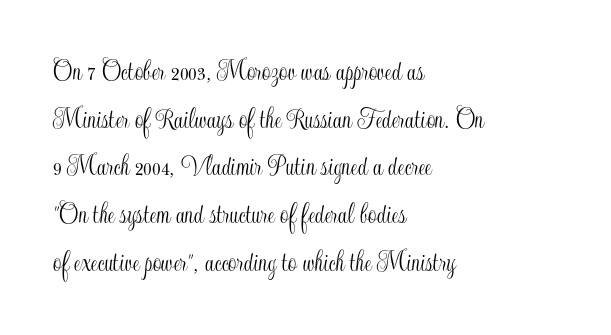
Here the designer chose a conventional face with non-uniform glyph widths. Leftover space on each line is placed entirely after the last word. Decoration check: the copy has no underline. Horizontal bands of white between lines are of average thickness.
